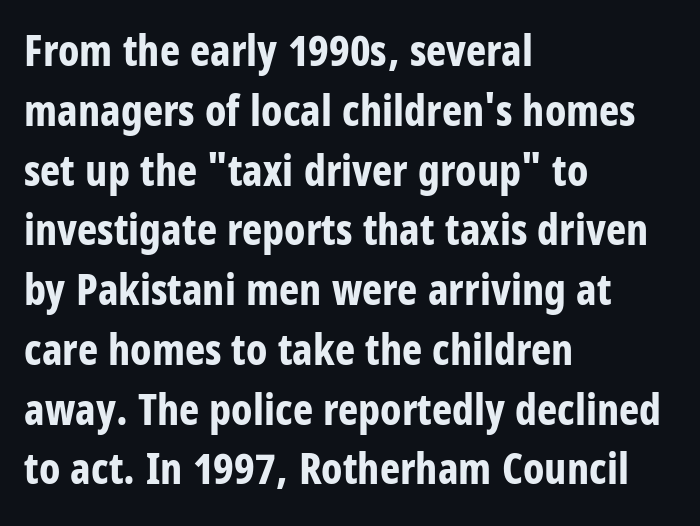
The image shows 43 px bold, condensed sans-serif type, upright; set left-aligned, normal line spacing (1.39x), normal letter spacing, not underlined; low stroke contrast and a large x-height.
